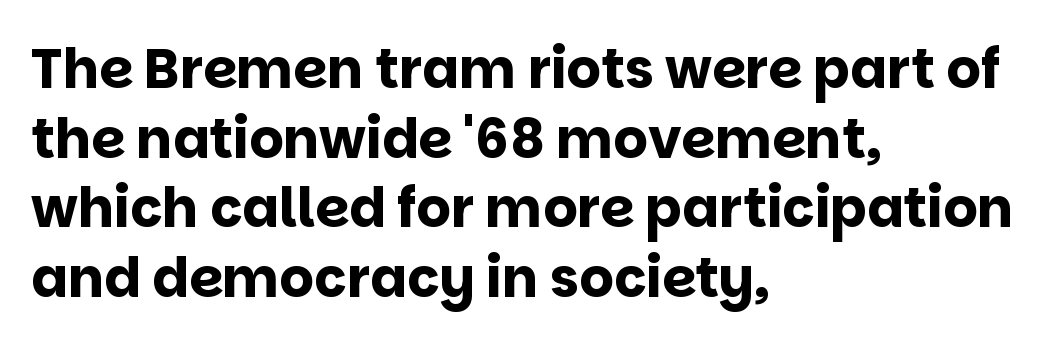
{"serif": "no", "italic": "no", "bold": "yes", "weight": "bold", "width": "normal", "stroke_contrast": "low", "x_height": "large", "monospaced": "no", "underline": "no", "align": "left", "line_spacing": "normal", "line_spacing_ratio": 1.29, "letter_spacing": "normal", "letter_spacing_em": 0.0, "glyph_px": 54}
